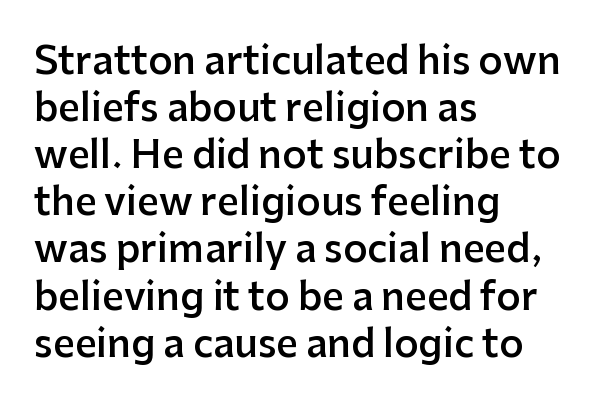
The image shows 38 px semibold sans-serif type, upright; set left-aligned, line spacing 1.24x, normal letter spacing, not underlined; low stroke contrast and a medium x-height.
